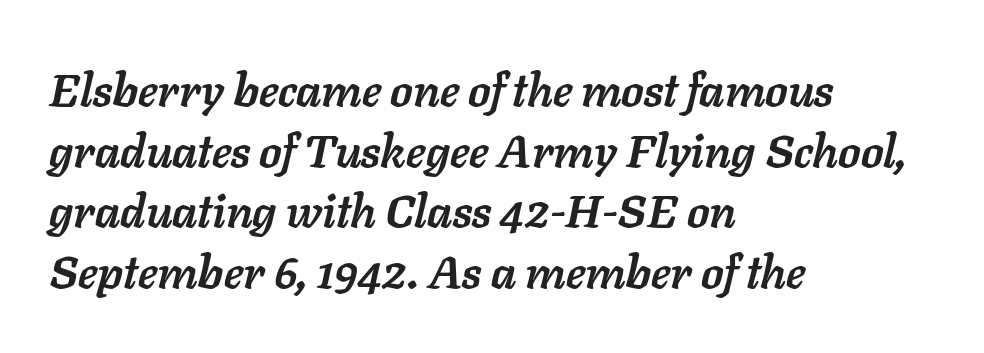
The image shows 46 px semibold type, italic (leaning right); set left-aligned, normal line spacing (1.32x), normal letter spacing, not underlined; low stroke contrast and a medium x-height.
